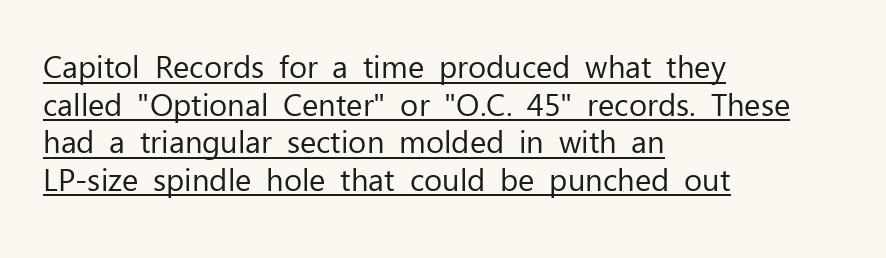
{"serif": "no", "italic": "no", "bold": "no", "weight": "regular", "width": "normal", "stroke_contrast": "low", "x_height": "medium", "monospaced": "no", "underline": "yes", "align": "left", "line_spacing_ratio": 1.21, "letter_spacing": "normal", "letter_spacing_em": 0.0, "glyph_px": 31}
